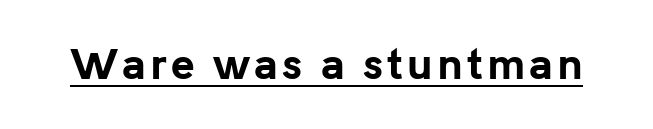
Each letter keeps its own natural width here, so spacing adapts to shape. Nope, no serifs anywhere on these letters. This is the regular roman posture of the typeface. Decoration check: the copy is underlined. Notice how thick the strokes are: this is what a full bold looks like.
